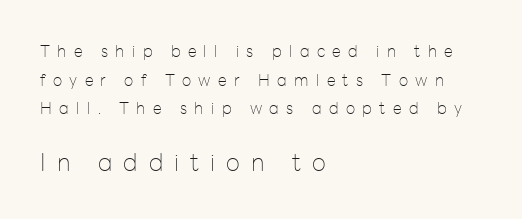
Q: Is the text bold? A: No.
Q: Is the text italic (slanted)? A: No, it is upright.
Q: Is the text underlined? A: No.
Q: How is the paragraph aligned? A: Left-aligned.
Q: Is the spacing between letters normal or unusually wide? A: Unusually wide.
Q: Which block of text is set in a larger size, the first (top) or the second (bottom)? A: The second (bottom) one.
